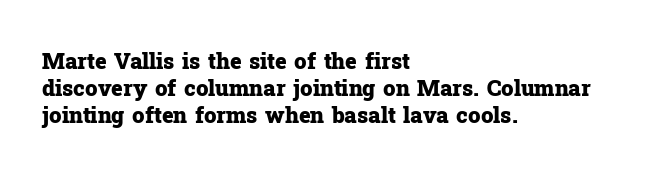
{"italic": "no", "bold": "yes", "underline": "no", "align": "left", "line_spacing_ratio": 1.23, "letter_spacing": "normal", "letter_spacing_em": 0.0, "glyph_px": 22}
